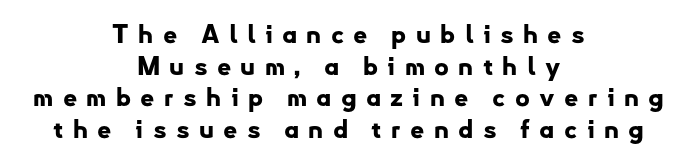
The image shows 25 px bold type, upright; set centered, normal line spacing (1.27x), unusually wide letter spacing (+0.37 em), not underlined.
